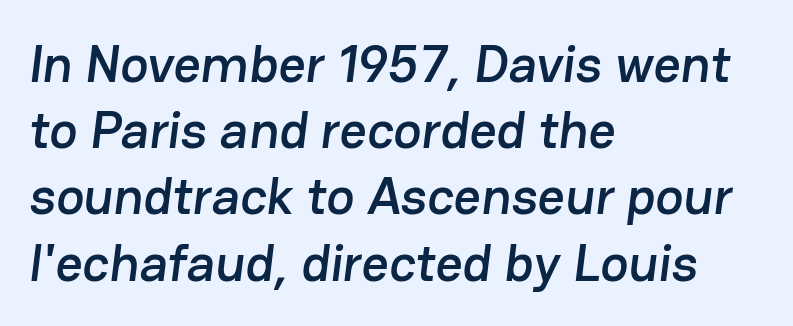
Q: Is the typeface a serif or a sans-serif typeface? A: Sans-serif.
Q: Is the text underlined? A: No.
Q: How is the paragraph aligned? A: Left-aligned.
Q: Is the spacing between letters normal or unusually wide? A: Normal.
Q: Is the spacing between lines tight, normal or loose? A: Normal.
Q: Width (condensed, normal, or wide)? A: Normal.
Q: Stroke contrast? A: Low.
Q: x-height? A: Medium.
Q: Monospaced? A: No.
